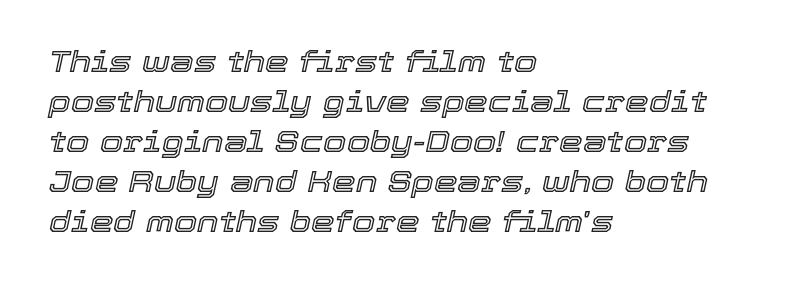
Vertically, the passage feels balanced, rows spaced as you'd expect. The passage shown is not underscored anywhere. Students, note that the glyphs here touch the page at normal intervals. You could not count columns in this text — the font is proportionally spaced. Where is the straight margin? On the left. This sample uses an oblique cut, with every glyph tilted off the vertical.
